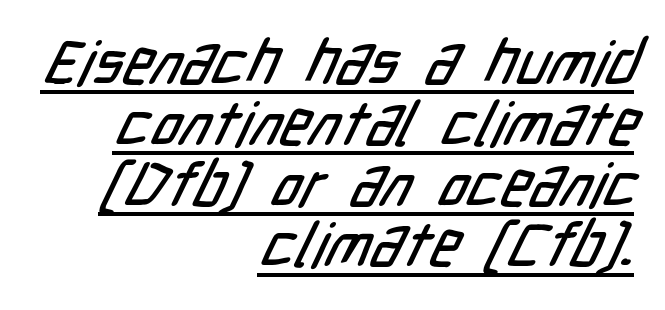
The image shows 62 px condensed sans-serif type; set right-aligned, tight line spacing (0.98x), normal letter spacing, underlined; low stroke contrast and a medium x-height.
